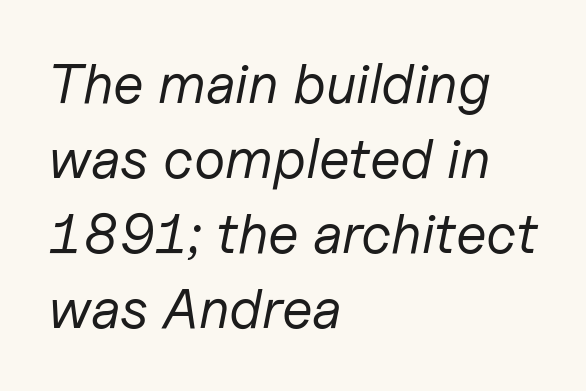
Alignment: flush left. What stands out about the letter spacing? Nothing — it is the standard amount. Proportional: the letters do not fall into vertical columns. Plain, unruled lines of type. The weight tops out at a normal text grade. A typesetter would call this leading conventional body-copy spacing.
